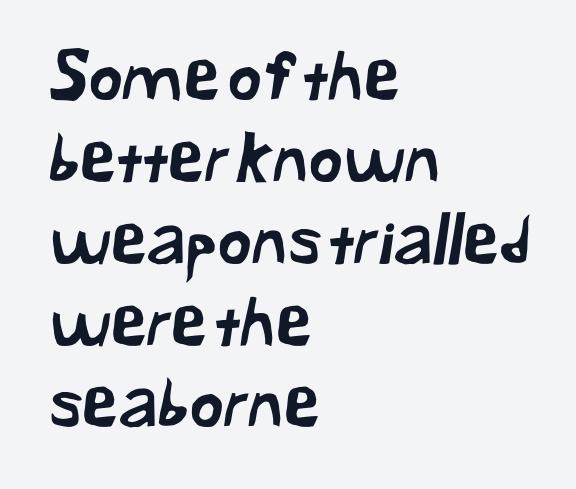
The passage shown has conventional tracking throughout. Descenders are the only things crossing below the line. This sample has the flowing, uneven cadence of proportional lettering. The paragraph shown leans on its left margin. Stroke terminals: plain, sans-serif.
